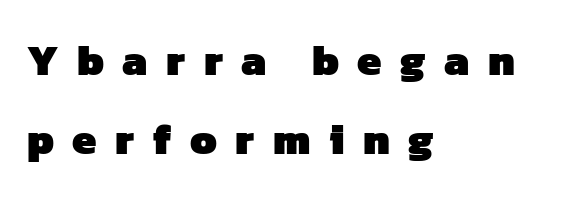
The image shows 43 px heavy sans-serif type; set left-aligned, line spacing 1.84x, unusually wide letter spacing (+0.43 em), not underlined; low stroke contrast and a medium x-height.
